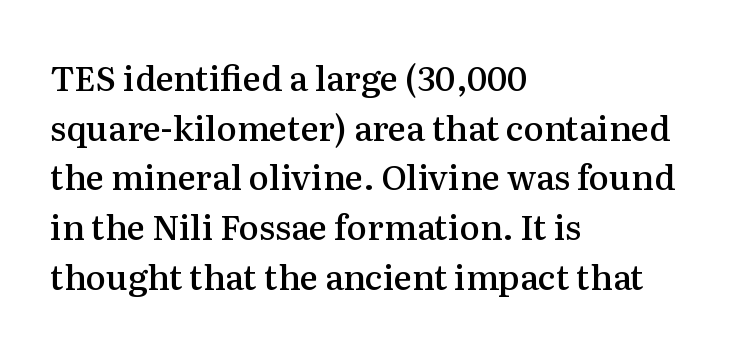
{"serif": "yes", "italic": "no", "bold": "semi", "weight": "semibold", "width": "normal", "stroke_contrast": "medium", "x_height": "medium", "monospaced": "no", "underline": "no", "align": "left", "line_spacing": "normal", "line_spacing_ratio": 1.46, "letter_spacing": "normal", "letter_spacing_em": 0.0, "glyph_px": 34}
